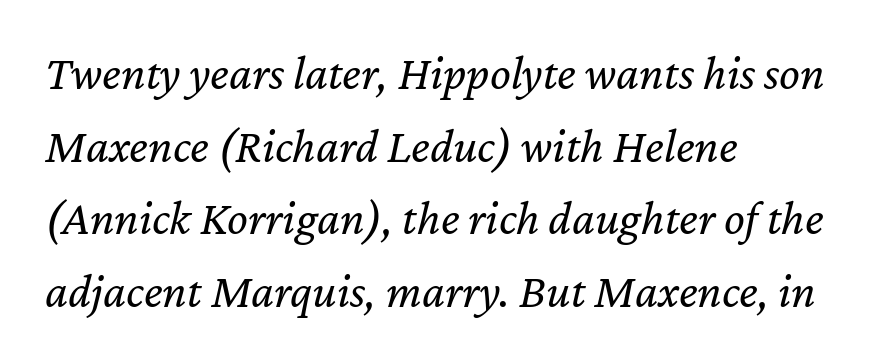
Descenders hang freely into open space. Teacher's note: observe the even left margin — that is flush-left alignment. Think of a printed novel: that variable character pitch is what you see here. This sample uses an oblique cut, with every glyph tilted off the vertical. Bold? No — there's no thickening of the strokes.
